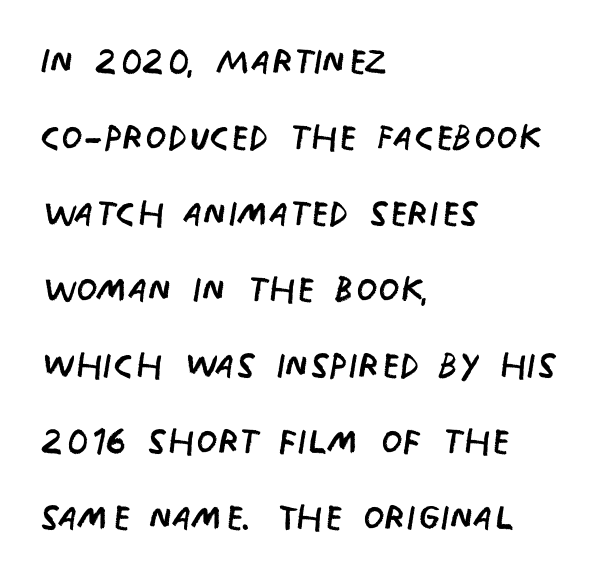
{"serif": "no", "bold": "no", "weight": "regular", "width": "condensed", "stroke_contrast": "low", "x_height": "large", "monospaced": "no", "underline": "no", "align": "left", "line_spacing": "normal", "line_spacing_ratio": 1.55, "letter_spacing": "normal", "letter_spacing_em": 0.0, "glyph_px": 49}
